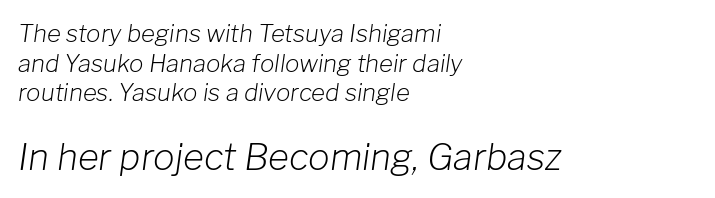
The image shows 36 px light type, italic (leaning right); set left-aligned, line spacing 1.23x, normal letter spacing, not underlined; the second (bottom) block is 1.5x larger; low stroke contrast and a medium x-height.
